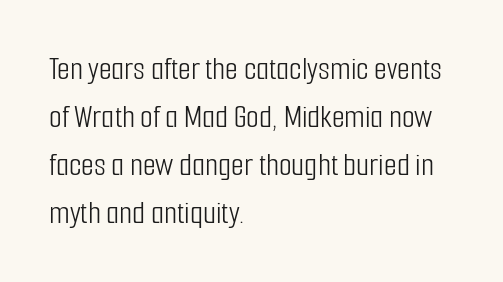
{"serif": "no", "italic": "no", "bold": "no", "weight": "light", "width": "condensed", "stroke_contrast": "low", "x_height": "medium", "monospaced": "no", "underline": "no", "align": "left", "line_spacing": "normal", "line_spacing_ratio": 1.45, "letter_spacing": "normal", "letter_spacing_em": 0.0, "glyph_px": 33}
